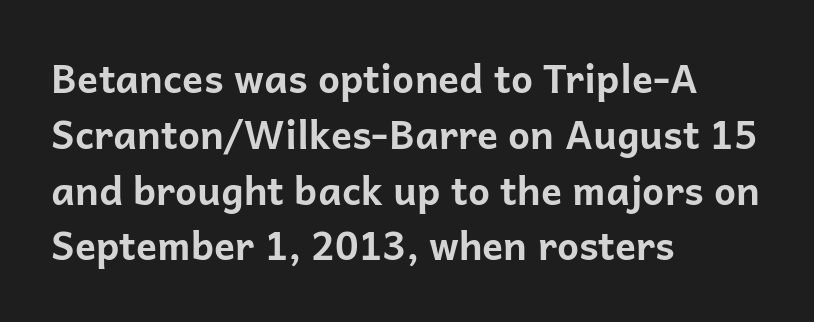
The image shows 39 px bold sans-serif type, upright; set left-aligned, normal line spacing (1.43x), normal letter spacing, not underlined; low stroke contrast and a medium x-height.
